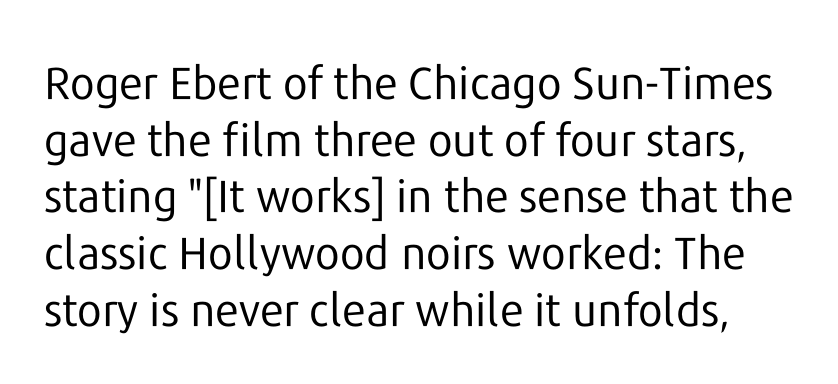
The image shows 45 px regular-weight sans-serif type, upright; set normal line spacing (1.26x), normal letter spacing, not underlined; low stroke contrast and a medium x-height.
